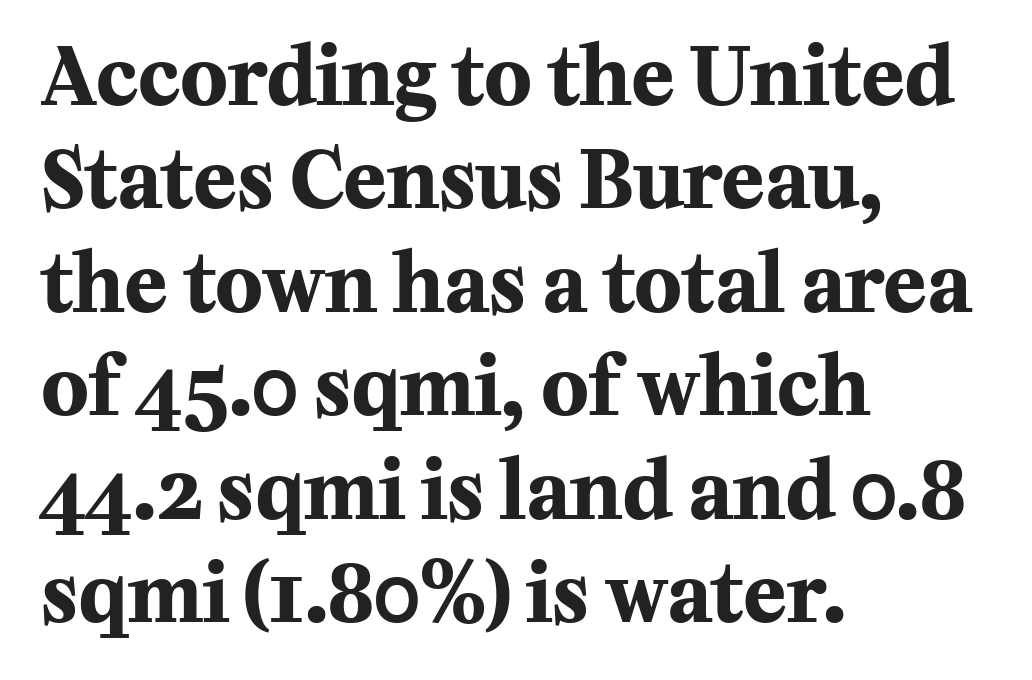
{"serif": "yes", "italic": "no", "bold": "yes", "weight": "bold", "width": "normal", "stroke_contrast": "medium", "x_height": "medium", "monospaced": "no", "underline": "no", "align": "left", "line_spacing": "normal", "line_spacing_ratio": 1.31, "letter_spacing": "normal", "letter_spacing_em": 0.0, "glyph_px": 79}
